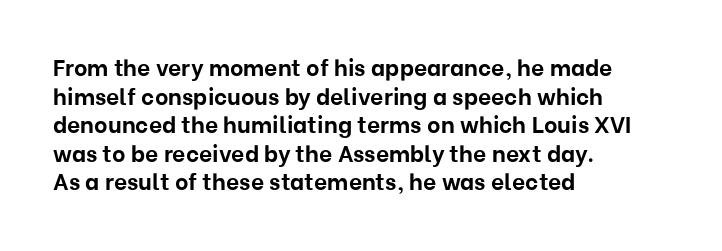
Q: Is the text bold? A: Yes.
Q: Is the text italic (slanted)? A: No, it is upright.
Q: Is the text underlined? A: No.
Q: How is the paragraph aligned? A: Left-aligned.
Q: Is the spacing between letters normal or unusually wide? A: Normal.
